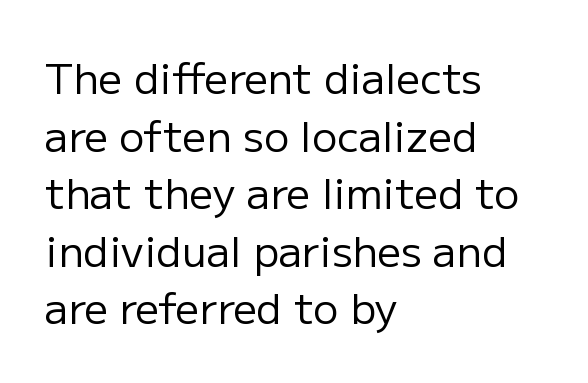
The image shows 42 px regular-weight sans-serif type, upright; set left-aligned, normal line spacing (1.37x), normal letter spacing, not underlined; low stroke contrast and a medium x-height.
